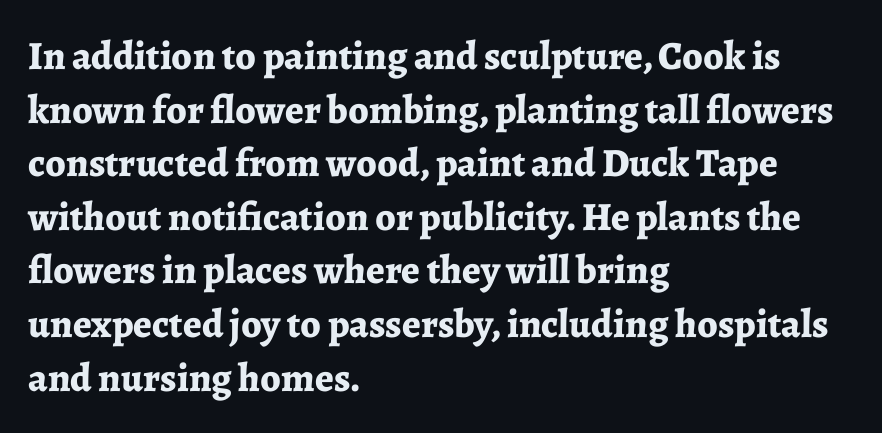
{"serif": "yes", "italic": "no", "bold": "yes", "weight": "bold", "width": "normal", "stroke_contrast": "low", "x_height": "medium", "monospaced": "no", "underline": "no", "align": "left", "line_spacing": "normal", "line_spacing_ratio": 1.34, "letter_spacing": "normal", "letter_spacing_em": 0.0, "glyph_px": 40}
